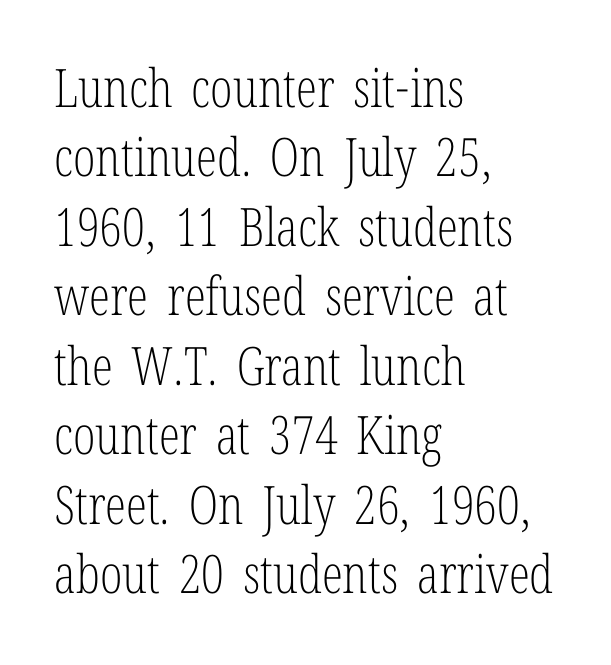
Q: Is the text bold? A: No.
Q: Is the text italic (slanted)? A: No, it is upright.
Q: Is the typeface a serif or a sans-serif typeface? A: Serif.
Q: Is the text underlined? A: No.
Q: How is the paragraph aligned? A: Left-aligned.
Q: Is the spacing between letters normal or unusually wide? A: Normal.
Q: Is the spacing between lines tight, normal or loose? A: Normal.
Q: Width (condensed, normal, or wide)? A: Condensed.
Q: Stroke contrast? A: Low.
Q: x-height? A: Medium.
Q: Monospaced? A: No.
